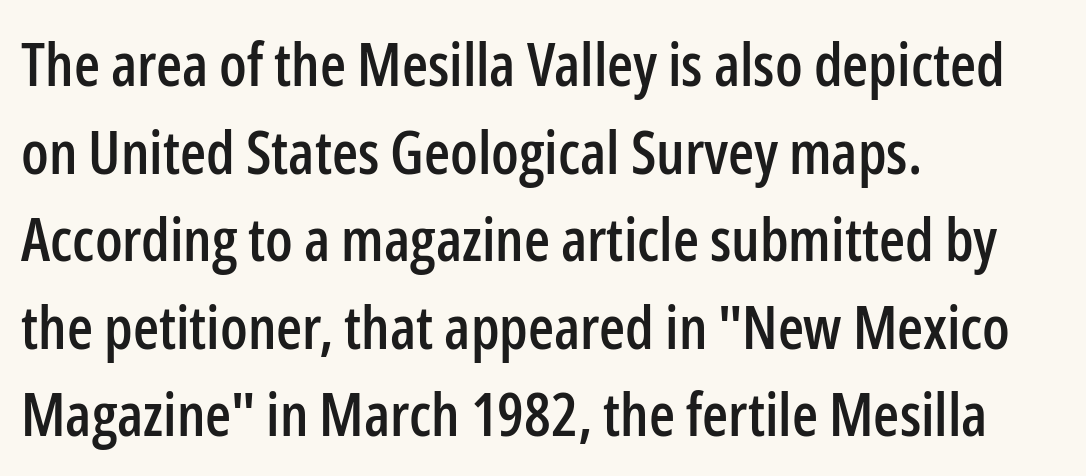
{"serif": "no", "italic": "no", "width": "condensed", "stroke_contrast": "low", "x_height": "medium", "monospaced": "no", "underline": "no", "align": "left", "line_spacing": "normal", "line_spacing_ratio": 1.46, "letter_spacing": "normal", "letter_spacing_em": 0.0, "glyph_px": 60}
